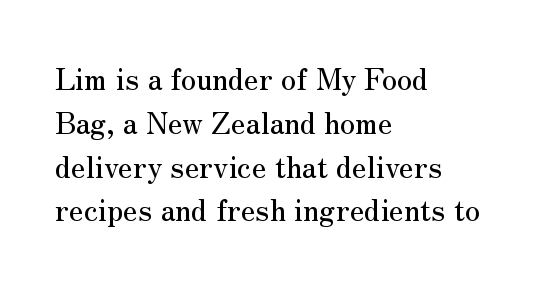
The image shows 30 px serif type, upright; set left-aligned, normal line spacing (1.46x), normal letter spacing, not underlined; medium stroke contrast and a small x-height.
